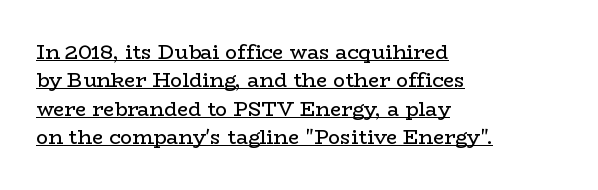
The image shows 20 px text type, upright; set left-aligned, normal line spacing (1.42x), normal letter spacing, underlined.
